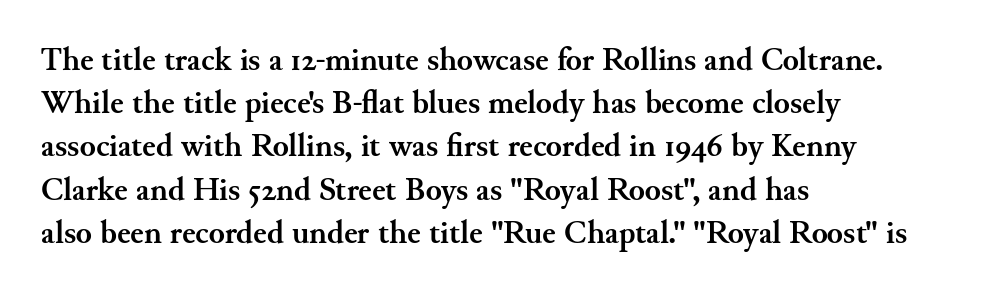
{"serif": "yes", "italic": "no", "bold": "yes", "weight": "semibold", "width": "normal", "stroke_contrast": "medium", "x_height": "small", "monospaced": "no", "underline": "no", "align": "left", "line_spacing": "normal", "line_spacing_ratio": 1.31, "letter_spacing": "normal", "letter_spacing_em": 0.0, "glyph_px": 33}
